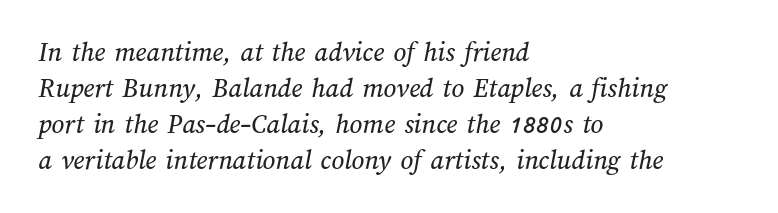
Check under the words: just untouched page. The lines in this sample share a left origin and differ only in where they stop. What's the leading like? Ordinary, nothing unusual. Looks like regular typesetting: each glyph gets only the width it needs. Words appear dense and cohesive because spacing is normal.
